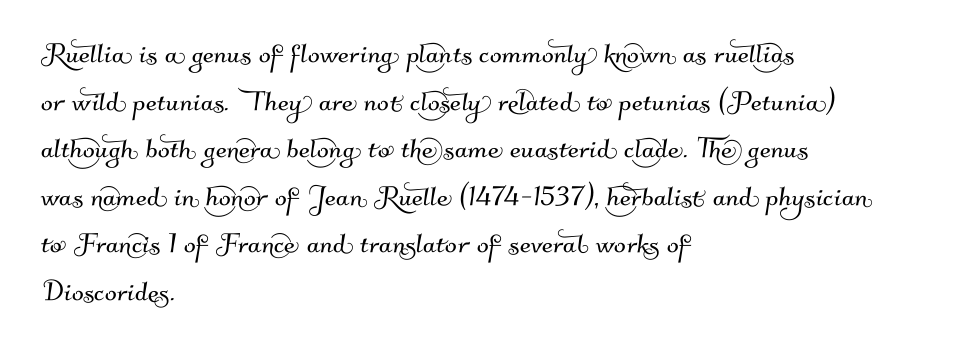
I'd call this a sans setting — the letters go barefoot. These lines are set flush left with a ragged right edge. A bare baseline throughout the passage. Here the glyphs are tracked normally, forming tight word shapes. The face used here is proportionally spaced, like ordinary book or web type.
